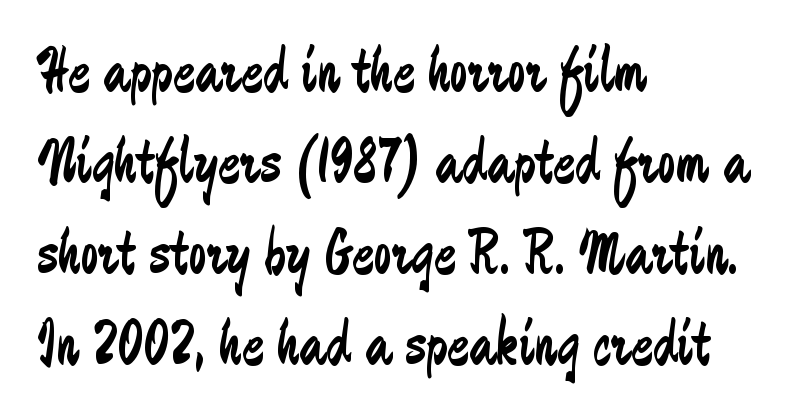
Q: Is the text bold? A: No.
Q: Is the text italic (slanted)? A: Yes.
Q: Is the typeface a serif or a sans-serif typeface? A: Sans-serif.
Q: Is the text underlined? A: No.
Q: How is the paragraph aligned? A: Left-aligned.
Q: Is the spacing between letters normal or unusually wide? A: Normal.
Q: Is the spacing between lines tight, normal or loose? A: Normal.
Q: Width (condensed, normal, or wide)? A: Condensed.
Q: Stroke contrast? A: Low.
Q: x-height? A: Medium.
Q: Monospaced? A: No.
